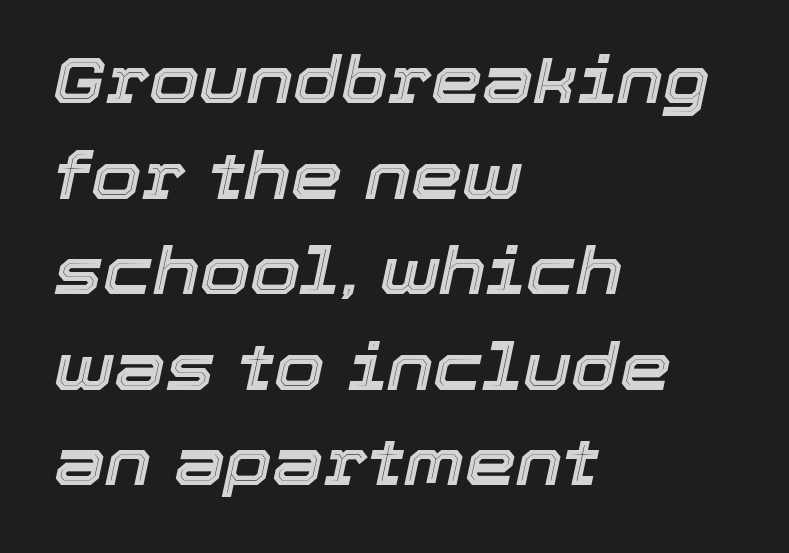
The image shows 65 px text type, italic (leaning right); set left-aligned, normal line spacing (1.47x), normal letter spacing, not underlined; a medium x-height.
